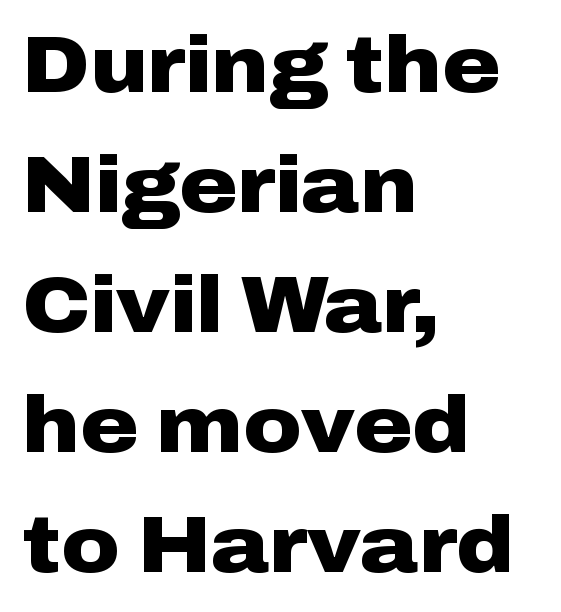
{"serif": "no", "italic": "no", "bold": "yes", "weight": "heavy", "width": "wide", "stroke_contrast": "low", "x_height": "medium", "monospaced": "no", "underline": "no", "align": "left", "line_spacing": "normal", "line_spacing_ratio": 1.52, "letter_spacing": "normal", "letter_spacing_em": 0.0, "glyph_px": 79}
